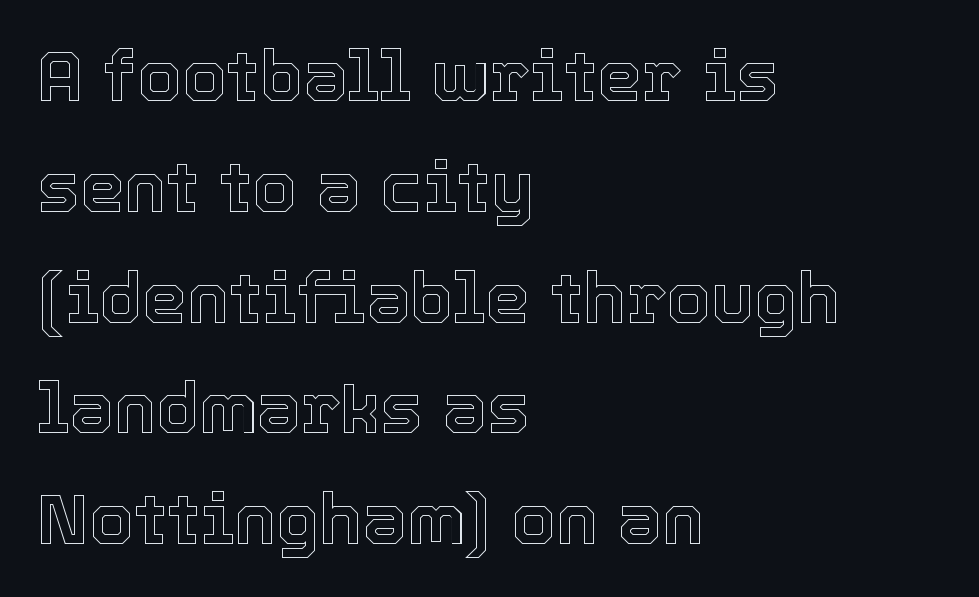
The image shows 71 px text type, upright; set left-aligned, normal line spacing (1.56x), normal letter spacing, not underlined; a medium x-height.
